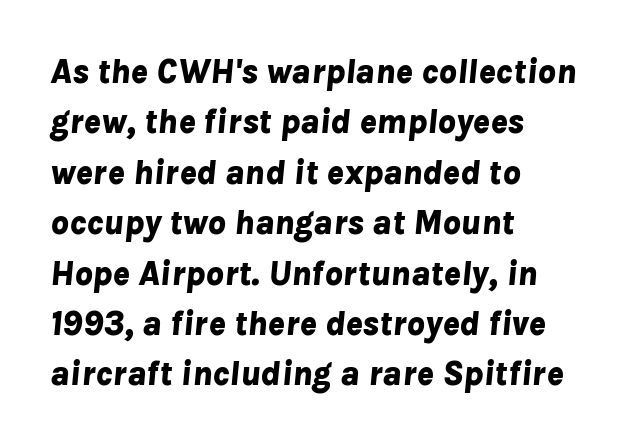
The face used here is proportionally spaced, like ordinary book or web type. Heavy-handed strokes throughout: this text is bold. If you drew a line through each stem, it would be angled. Horizontal alignment here is leftward, the default for most running prose. Characters follow at the spacing the type designer built in.
